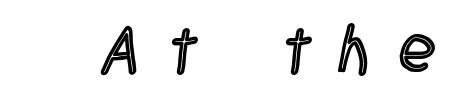
Is this a fixed-width face? No — the glyphs have proportional, varying widths. Tracking value appears strongly positive — letters spread wide. Rule under the text: the space is simply empty.
